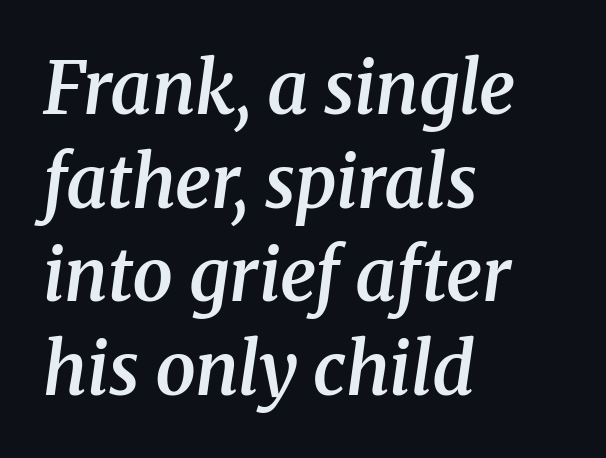
Q: Is the text bold? A: Semi-bold.
Q: Is the text italic (slanted)? A: Yes, it leans right by about 8 degrees.
Q: Is the typeface a serif or a sans-serif typeface? A: Serif.
Q: Is the text underlined? A: No.
Q: How is the paragraph aligned? A: Left-aligned.
Q: Is the spacing between letters normal or unusually wide? A: Normal.
Q: Is the spacing between lines tight, normal or loose? A: Normal.
Q: Width (condensed, normal, or wide)? A: Normal.
Q: Stroke contrast? A: Medium.
Q: x-height? A: Medium.
Q: Monospaced? A: No.
